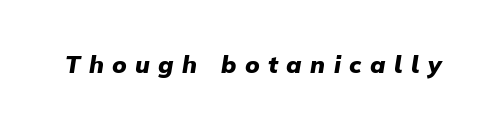
Spacing between characters has been opened up far beyond the box default. The glyphs are unaccompanied by any horizontal stroke below them. The face used here has the dense, thick strokes of a bold. Every character sits at an angle, as italics do.
